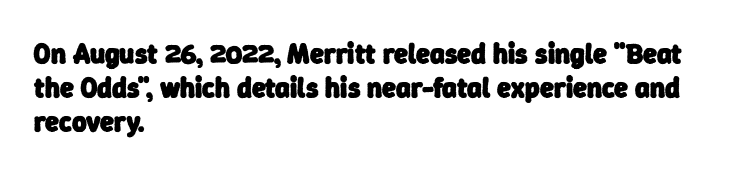
Q: Is the text bold? A: Yes.
Q: Is the typeface a serif or a sans-serif typeface? A: Sans-serif.
Q: Is the text underlined? A: No.
Q: How is the paragraph aligned? A: Left-aligned.
Q: Is the spacing between letters normal or unusually wide? A: Normal.
Q: Width (condensed, normal, or wide)? A: Normal.
Q: Stroke contrast? A: Low.
Q: x-height? A: Medium.
Q: Monospaced? A: No.
